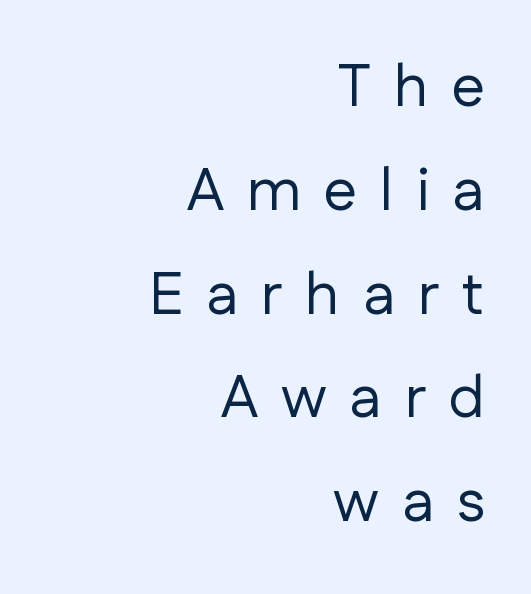
The image shows 60 px regular-weight sans-serif type, upright; set right-aligned, line spacing 1.73x, unusually wide letter spacing (+0.38 em), not underlined; low stroke contrast and a medium x-height.
